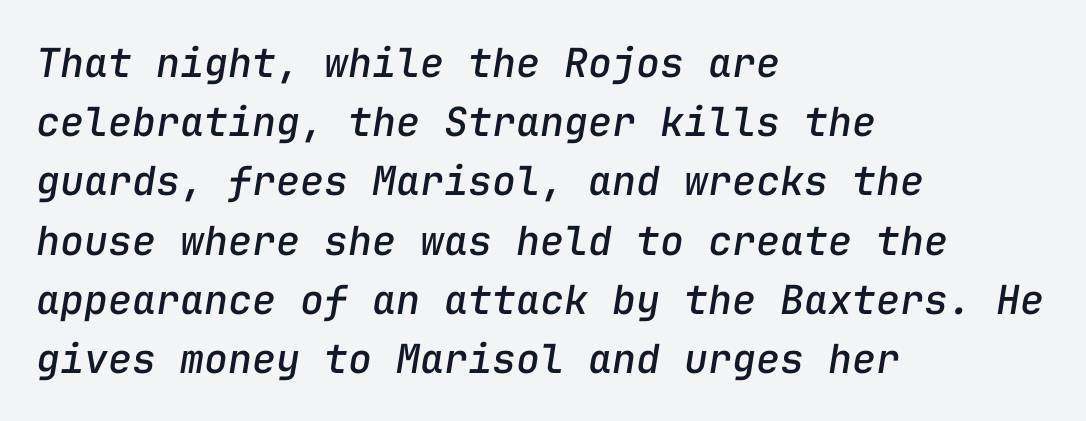
The image shows 40 px text type, italic (leaning right), monospaced; set left-aligned, normal line spacing (1.48x), normal letter spacing, not underlined; low stroke contrast and a medium x-height.
